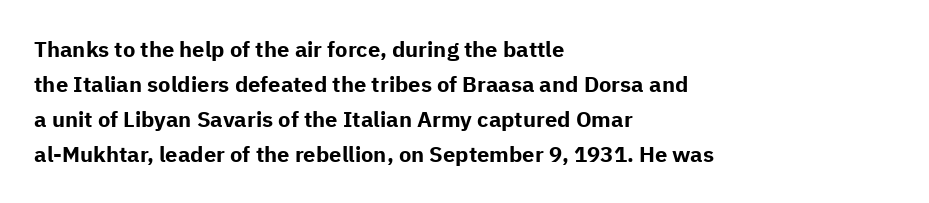
Q: Is the text bold? A: Yes.
Q: Is the text italic (slanted)? A: No, it is upright.
Q: Is the text underlined? A: No.
Q: How is the paragraph aligned? A: Left-aligned.
Q: Is the spacing between letters normal or unusually wide? A: Normal.
Q: Is the spacing between lines tight, normal or loose? A: Normal.
